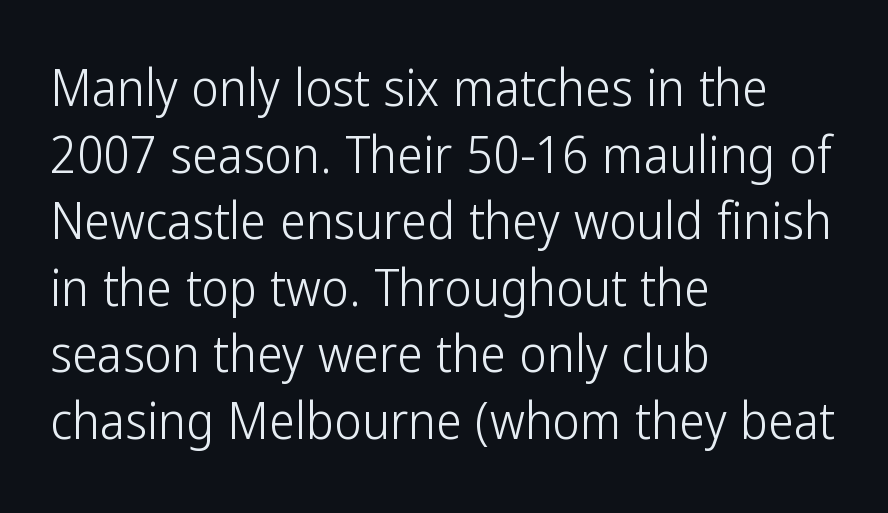
Short note: letters normally spaced. This sample uses an upright cut, with every glyph sitting square on the baseline. Regular leading. The space beneath each line is pristine and unruled. Notice how the passage keeps a crisp vertical edge on the left only. These lines are rendered in a variable-pitch font.
